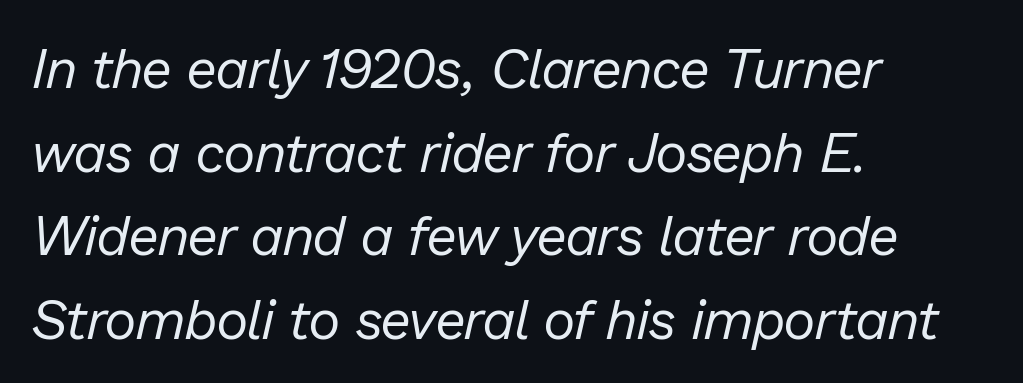
Horizontal bands of white between lines are of average thickness. The face looks like a standard text weight, possibly lighter. In terms of letterspacing, this is plain default setting. Where is the straight margin? On the left. This is oblique type, the kind used for emphasis or titles.
